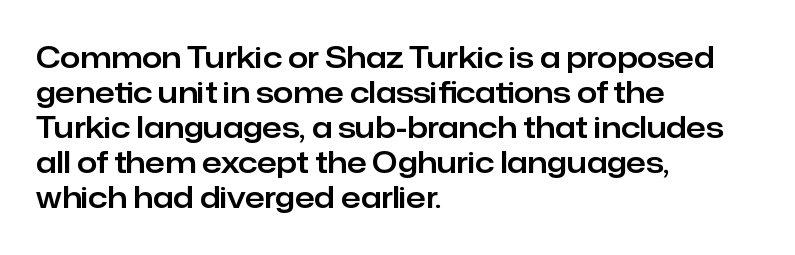
Q: Is the text italic (slanted)? A: No, it is upright.
Q: Is the typeface a serif or a sans-serif typeface? A: Sans-serif.
Q: Is the text underlined? A: No.
Q: How is the paragraph aligned? A: Left-aligned.
Q: Is the spacing between letters normal or unusually wide? A: Normal.
Q: Width (condensed, normal, or wide)? A: Normal.
Q: Stroke contrast? A: Low.
Q: x-height? A: Medium.
Q: Monospaced? A: No.
